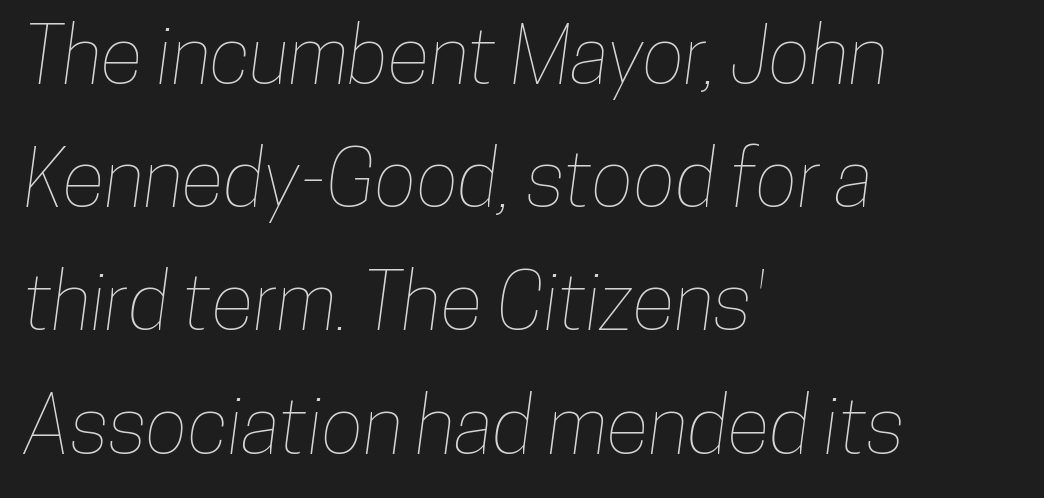
Notice how the passage keeps a crisp vertical edge on the left only. The horizontal fit of the characters is conventional and even. Regarding leading, the lines here are spaced in the standard way. Descenders are the only things crossing below the line. Think of a printed novel: that variable character pitch is what you see here.
